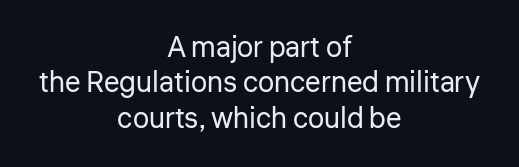
Proportional: the letters do not fall into vertical columns. Unbolded letterforms with no extra heft. Notice how the stems are strictly vertical — no italics here. A student would call this center alignment; a typographer would say set centered.
